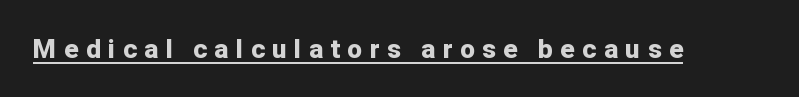
Style check: upright. Display-style spreading of the glyphs; the letterfit is very open. The lettering is marked with a stroke running underneath it. Strong, thick strokes mark this as bold type.
